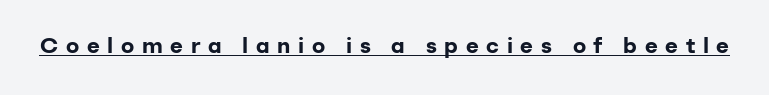
The image shows 22 px bold type, upright; set unusually wide letter spacing (+0.35 em), underlined.
